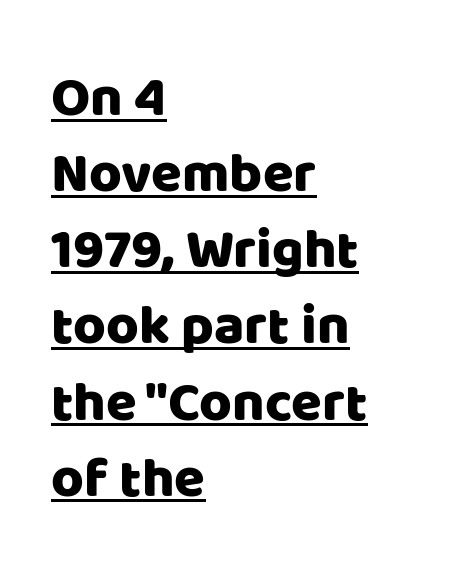
{"serif": "no", "italic": "no", "width": "normal", "stroke_contrast": "low", "x_height": "large", "monospaced": "no", "underline": "yes", "align": "left", "line_spacing": "normal", "line_spacing_ratio": 1.36, "letter_spacing": "normal", "letter_spacing_em": 0.0, "glyph_px": 56}
